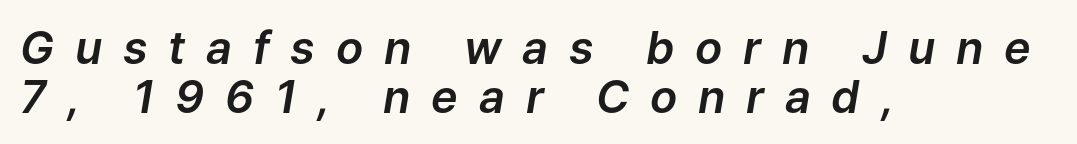
The image shows 45 px text type, italic (leaning right); set left-aligned, tight line spacing (1.08x), unusually wide letter spacing (+0.46 em), not underlined; low stroke contrast and a medium x-height.
